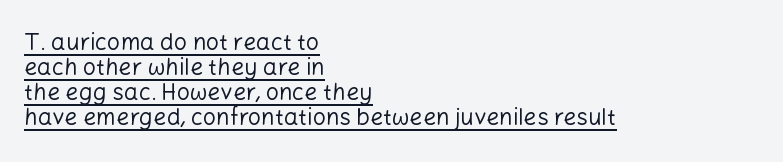
Q: Is the text bold? A: No.
Q: Is the text italic (slanted)? A: No, it is upright.
Q: Is the text underlined? A: Yes.
Q: How is the paragraph aligned? A: Left-aligned.
Q: Is the spacing between letters normal or unusually wide? A: Normal.
Q: Is the spacing between lines tight, normal or loose? A: Tight.
